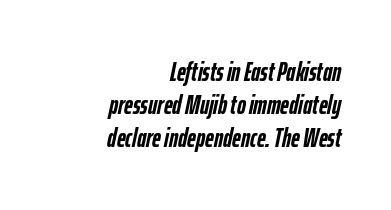
Q: Is the text bold? A: Yes.
Q: Is the text italic (slanted)? A: Yes, it leans right by about 12 degrees.
Q: Is the text underlined? A: No.
Q: How is the paragraph aligned? A: Right-aligned.
Q: Is the spacing between letters normal or unusually wide? A: Normal.
